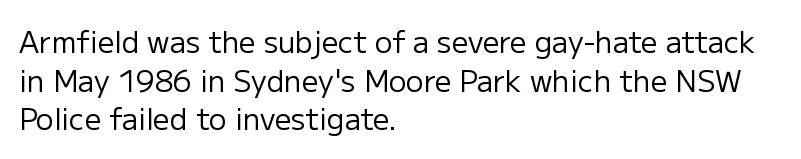
The image shows 29 px regular-weight sans-serif type, upright; set left-aligned, normal line spacing (1.33x), normal letter spacing, not underlined; low stroke contrast and a medium x-height.
